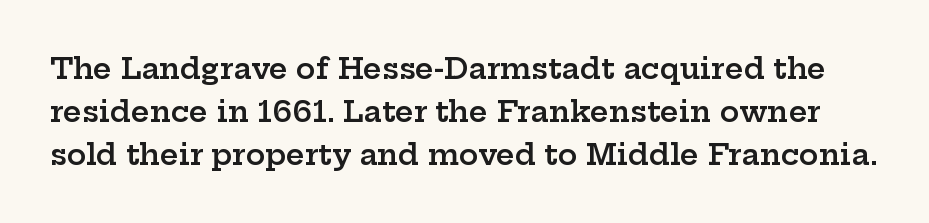
The image shows 29 px semibold, wide serif type, upright; set normal line spacing (1.48x), normal letter spacing, not underlined; low stroke contrast and a medium x-height.
